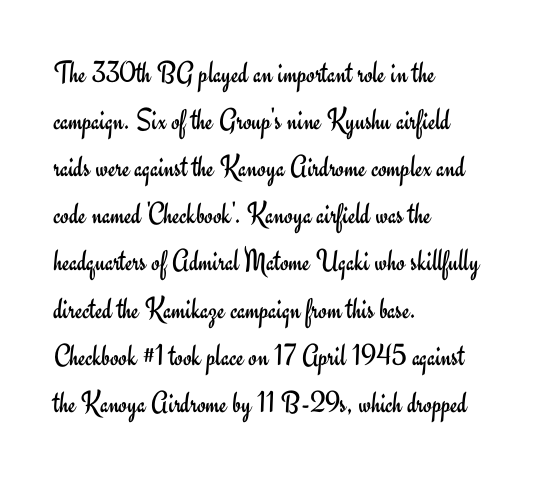
Q: Is the text bold? A: No.
Q: Is the text italic (slanted)? A: Yes.
Q: Is the typeface a serif or a sans-serif typeface? A: Sans-serif.
Q: Is the text underlined? A: No.
Q: How is the paragraph aligned? A: Left-aligned.
Q: Is the spacing between letters normal or unusually wide? A: Normal.
Q: Is the spacing between lines tight, normal or loose? A: Normal.
Q: Width (condensed, normal, or wide)? A: Normal.
Q: Stroke contrast? A: Low.
Q: x-height? A: Small.
Q: Monospaced? A: No.
